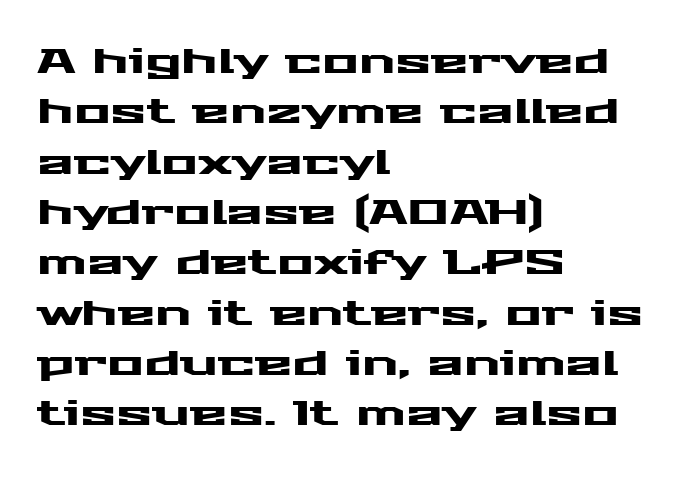
Q: Is the text italic (slanted)? A: No, it is upright.
Q: Is the typeface a serif or a sans-serif typeface? A: Sans-serif.
Q: Is the text underlined? A: No.
Q: How is the paragraph aligned? A: Left-aligned.
Q: Is the spacing between letters normal or unusually wide? A: Normal.
Q: Is the spacing between lines tight, normal or loose? A: Normal.
Q: Width (condensed, normal, or wide)? A: Wide.
Q: Stroke contrast? A: Medium.
Q: x-height? A: Medium.
Q: Monospaced? A: No.
